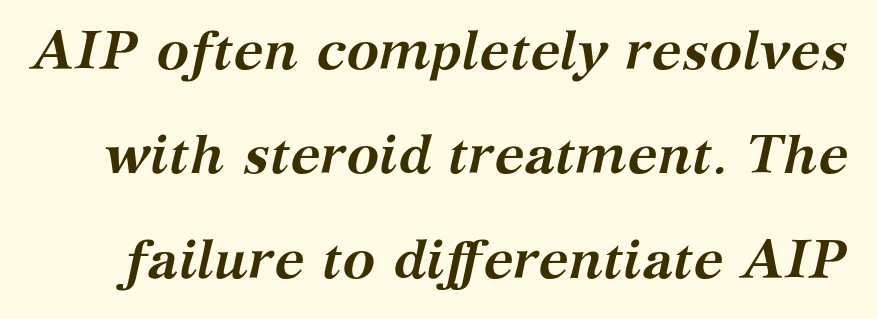
The image shows 55 px semibold serif type, italic (leaning right); set loose line spacing (1.9x), normal letter spacing, not underlined; medium stroke contrast and a medium x-height.
